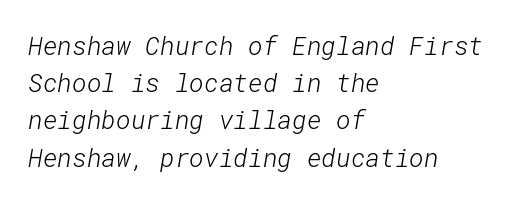
The image shows 25 px text type; set left-aligned, normal line spacing (1.49x), normal letter spacing, not underlined.
